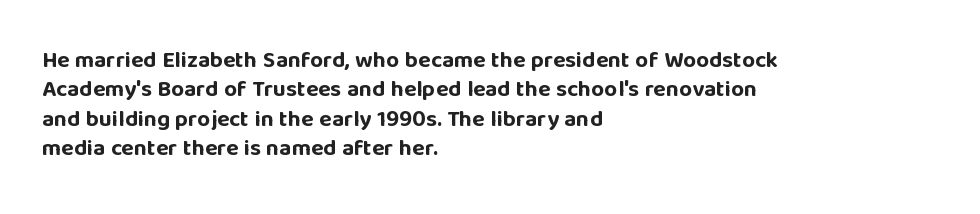
{"italic": "no", "bold": "yes", "underline": "no", "align": "left", "line_spacing": "normal", "line_spacing_ratio": 1.28, "letter_spacing": "normal", "letter_spacing_em": 0.0, "glyph_px": 23}
